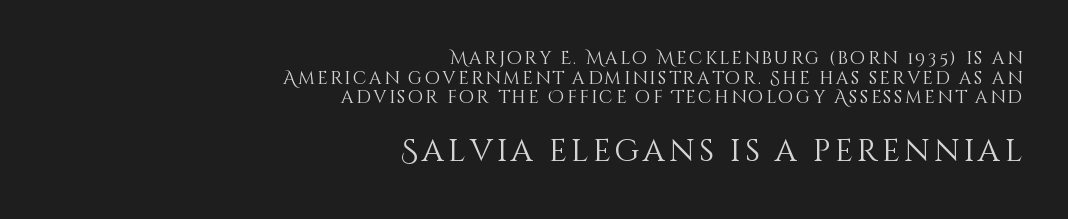
The image shows 31 px light type, upright; set right-aligned, tight line spacing (1.09x), not underlined; the second (bottom) block is 1.72x larger; medium stroke contrast and a large x-height.
